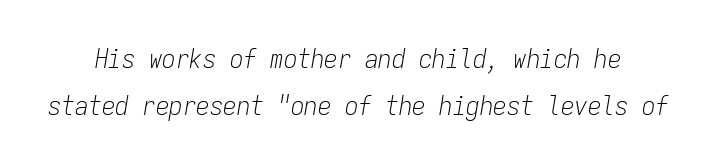
{"italic": "yes", "lean": "right", "slant_degrees": 9, "bold": "no", "underline": "no", "line_spacing_ratio": 1.75, "letter_spacing": "normal", "letter_spacing_em": 0.0, "glyph_px": 27}
